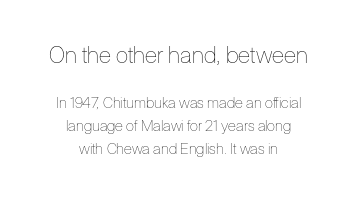
Q: Is the text bold? A: No.
Q: Is the text italic (slanted)? A: No, it is upright.
Q: Is the text underlined? A: No.
Q: How is the paragraph aligned? A: Centered.
Q: Is the spacing between letters normal or unusually wide? A: Normal.
Q: Is the spacing between lines tight, normal or loose? A: Normal.
Q: Which block of text is set in a larger size, the first (top) or the second (bottom)? A: The first (top) one.
